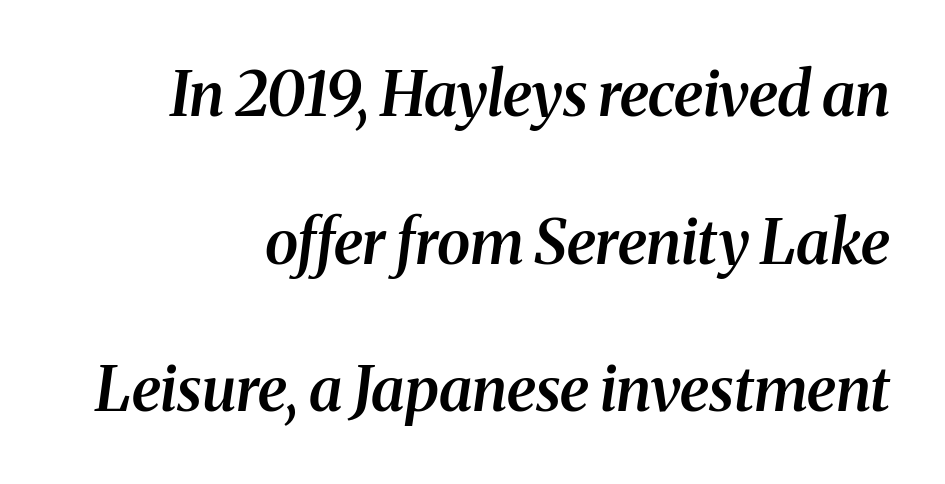
{"serif": "yes", "italic": "yes", "lean": "right", "slant_degrees": 8, "bold": "semi", "weight": "semibold", "width": "normal", "stroke_contrast": "medium", "x_height": "medium", "monospaced": "no", "underline": "no", "align": "right", "line_spacing": "loose", "line_spacing_ratio": 2.42, "letter_spacing": "normal", "letter_spacing_em": 0.0, "glyph_px": 61}
